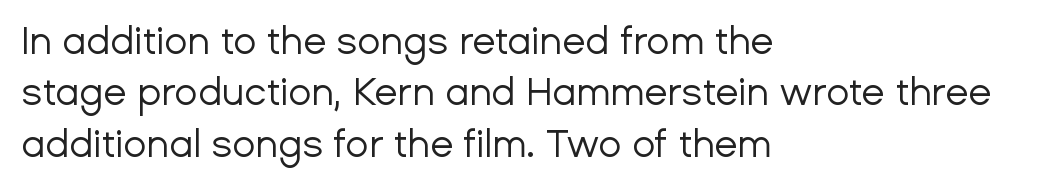
This rendering leaves character spacing at its baseline value. The compositor pushed each line to the left boundary. A sans-serif font was chosen for this passage. Unmarked baselines from the first word to the last. The strokes carry an ordinary text weight at most. Rows of type keep a routine distance in the vertical direction.
